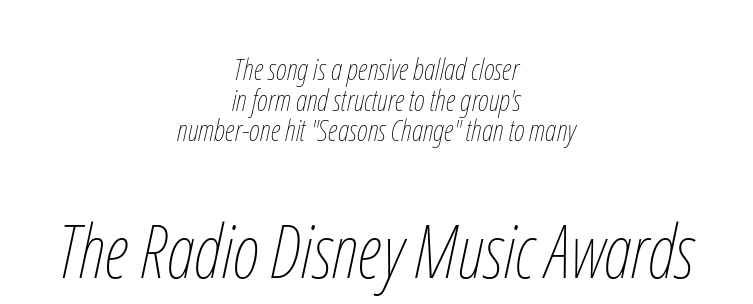
The image shows 74 px thin, condensed type, italic (leaning right); set centered, tight line spacing (1.02x), normal letter spacing, not underlined; the second (bottom) block is 2.47x larger; low stroke contrast and a medium x-height.
